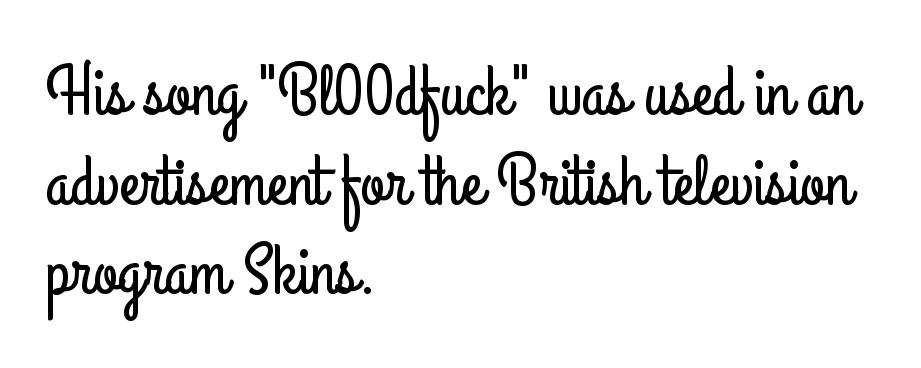
{"serif": "no", "width": "condensed", "stroke_contrast": "low", "x_height": "small", "monospaced": "no", "underline": "no", "align": "left", "line_spacing": "normal", "line_spacing_ratio": 1.28, "letter_spacing": "normal", "letter_spacing_em": 0.0, "glyph_px": 70}
